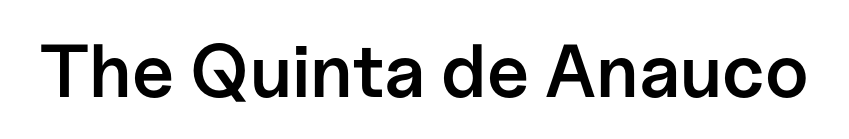
Q: Is the text bold? A: Semi-bold.
Q: Is the text italic (slanted)? A: No, it is upright.
Q: Is the typeface a serif or a sans-serif typeface? A: Sans-serif.
Q: Is the text underlined? A: No.
Q: Is the spacing between letters normal or unusually wide? A: Normal.
Q: Width (condensed, normal, or wide)? A: Normal.
Q: Stroke contrast? A: Low.
Q: x-height? A: Medium.
Q: Monospaced? A: No.
